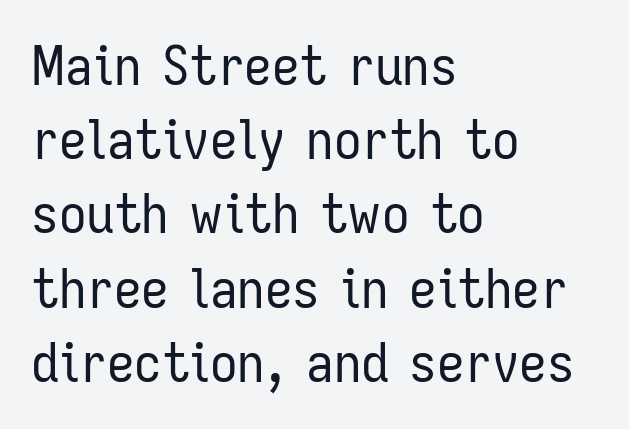
{"serif": "no", "italic": "no", "bold": "no", "weight": "regular", "width": "condensed", "stroke_contrast": "low", "x_height": "medium", "monospaced": "no", "underline": "no", "align": "left", "line_spacing": "normal", "line_spacing_ratio": 1.35, "letter_spacing": "normal", "letter_spacing_em": 0.0, "glyph_px": 55}
